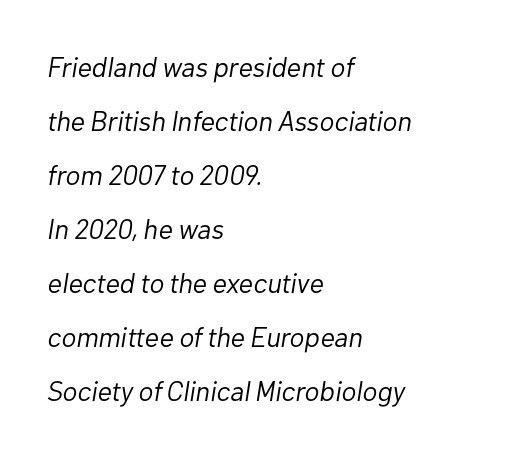
The image shows 28 px light type, italic (leaning right); set left-aligned, loose line spacing (1.93x), normal letter spacing, not underlined; low stroke contrast and a medium x-height.
